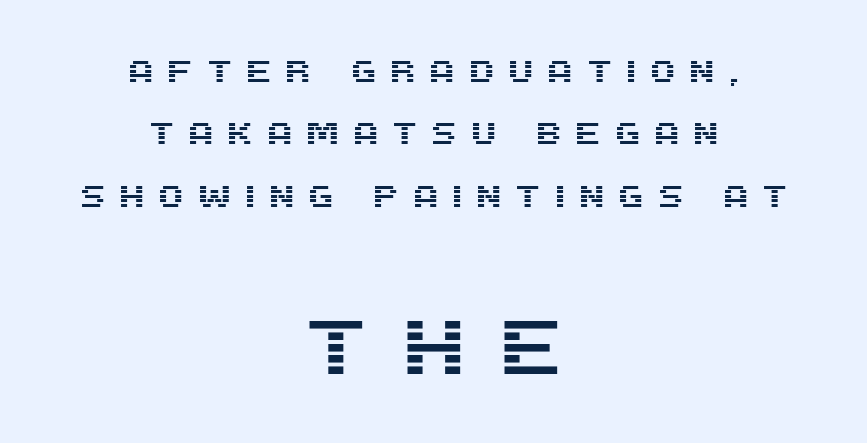
The image shows 77 px sans-serif type, upright; set centered, loose line spacing (2.01x), unusually wide letter spacing (+0.39 em), not underlined; the second (bottom) block is 2.48x larger; medium stroke contrast and a large x-height.
